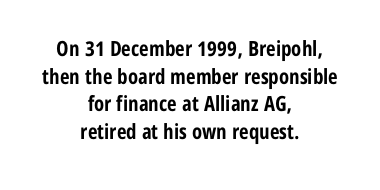
Q: Is the text bold? A: Yes.
Q: Is the text italic (slanted)? A: No, it is upright.
Q: Is the text underlined? A: No.
Q: How is the paragraph aligned? A: Centered.
Q: Is the spacing between letters normal or unusually wide? A: Normal.
Q: Is the spacing between lines tight, normal or loose? A: Normal.
